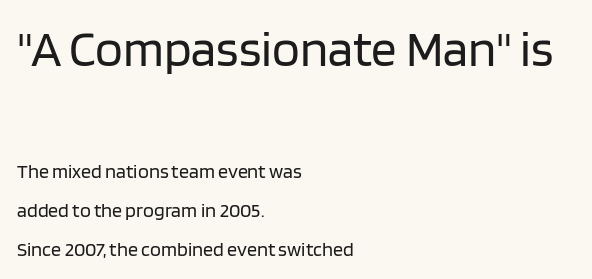
Q: Is the text bold? A: No.
Q: Is the text italic (slanted)? A: No, it is upright.
Q: Is the typeface a serif or a sans-serif typeface? A: Sans-serif.
Q: Is the text underlined? A: No.
Q: How is the paragraph aligned? A: Left-aligned.
Q: Is the spacing between letters normal or unusually wide? A: Normal.
Q: Is the spacing between lines tight, normal or loose? A: Loose.
Q: Which block of text is set in a larger size, the first (top) or the second (bottom)? A: The first (top) one.
Q: Width (condensed, normal, or wide)? A: Normal.
Q: Stroke contrast? A: Low.
Q: x-height? A: Large.
Q: Monospaced? A: No.
